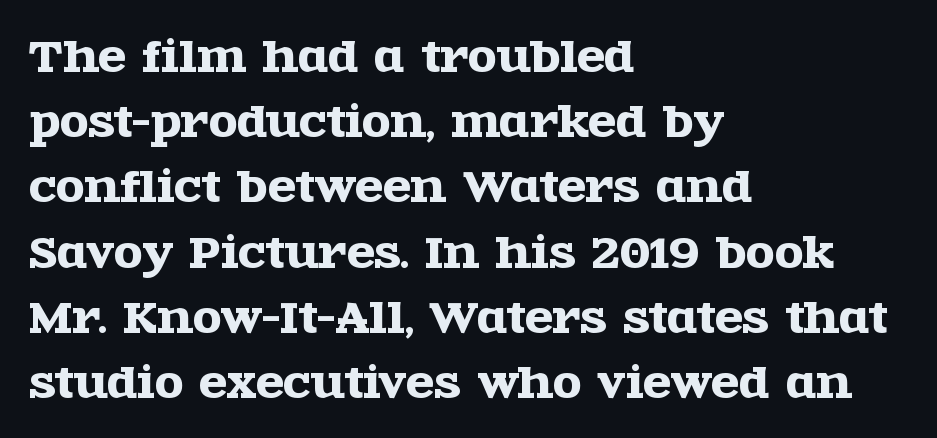
Designer's note — italics off, roman on. Descenders hang freely into open space. Font category for this specimen: serif. Note the varied advance widths — an 'i' is clearly narrower than an 'm'.
